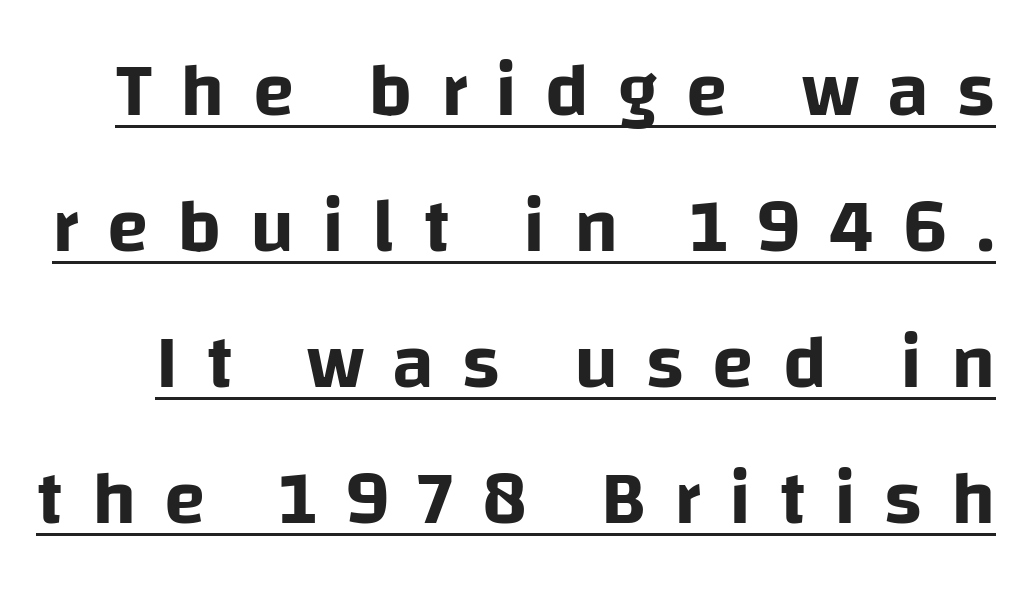
Italic? Not at all — the glyphs are vertical. Varying glyph widths throughout — classic text-font behaviour. The string is rendered with underlining switched on. Observe the wide spacing: letters keep a clear distance from each other. Letterform terminals end flat and unadorned throughout the passage.
